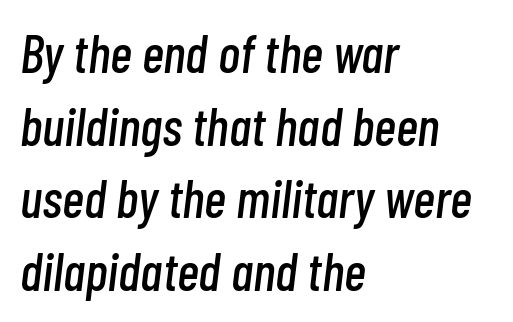
The image shows 53 px condensed type, italic (leaning right); set left-aligned, normal line spacing (1.37x), normal letter spacing, not underlined; low stroke contrast and a medium x-height.
